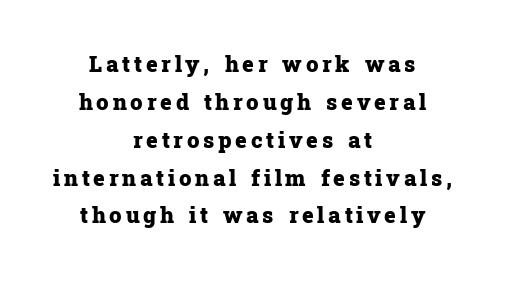
How heavy is the stroke? Heavy — this is a bold. The rendering positions every line midway between the sides. The letters stand straight up with perfectly vertical stems. Honestly, there is no underline to notice here at all.
